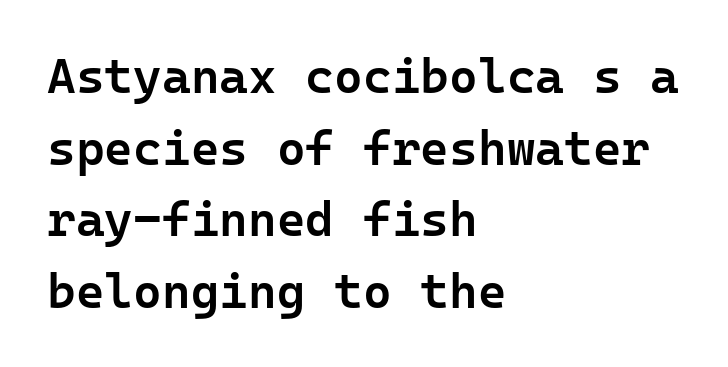
Q: Is the text bold? A: Semi-bold.
Q: Is the text italic (slanted)? A: No, it is upright.
Q: Is the typeface a serif or a sans-serif typeface? A: Sans-serif.
Q: Is the text underlined? A: No.
Q: How is the paragraph aligned? A: Left-aligned.
Q: Is the spacing between letters normal or unusually wide? A: Normal.
Q: Is the spacing between lines tight, normal or loose? A: Normal.
Q: Width (condensed, normal, or wide)? A: Normal.
Q: Stroke contrast? A: Low.
Q: x-height? A: Medium.
